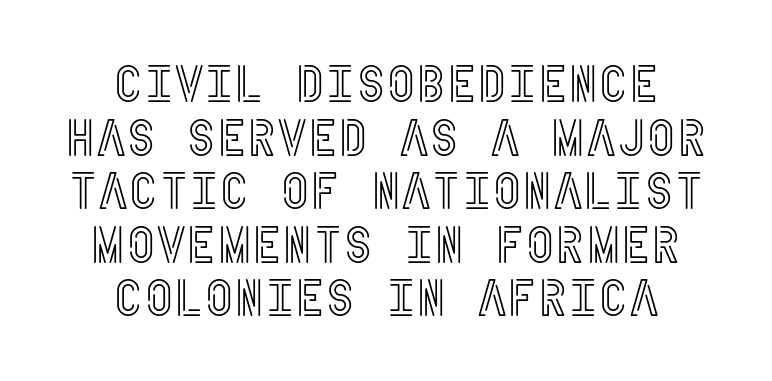
{"italic": "no", "width": "condensed", "x_height": "large", "underline": "no", "align": "center", "line_spacing": "tight", "line_spacing_ratio": 1.03, "letter_spacing": "normal", "letter_spacing_em": 0.0, "glyph_px": 52}
